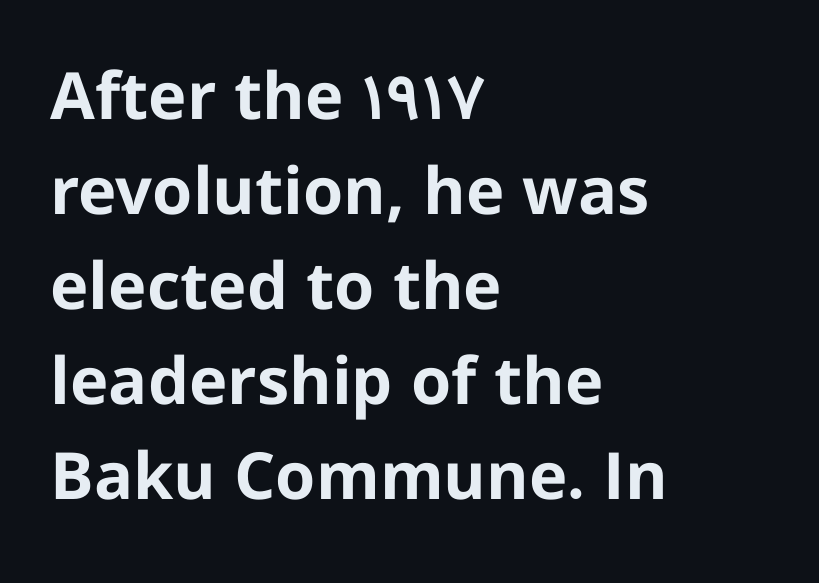
Q: Is the text bold? A: Yes.
Q: Is the text italic (slanted)? A: No, it is upright.
Q: Is the typeface a serif or a sans-serif typeface? A: Sans-serif.
Q: Is the text underlined? A: No.
Q: How is the paragraph aligned? A: Left-aligned.
Q: Is the spacing between letters normal or unusually wide? A: Normal.
Q: Is the spacing between lines tight, normal or loose? A: Normal.
Q: Width (condensed, normal, or wide)? A: Normal.
Q: Stroke contrast? A: Low.
Q: x-height? A: Medium.
Q: Monospaced? A: No.
